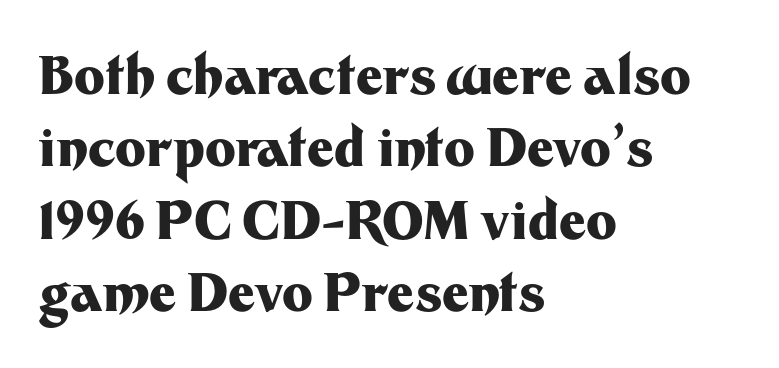
{"serif": "no", "italic": "no", "bold": "yes", "weight": "heavy", "width": "normal", "stroke_contrast": "medium", "x_height": "medium", "monospaced": "no", "underline": "no", "align": "left", "line_spacing": "normal", "line_spacing_ratio": 1.39, "letter_spacing": "normal", "letter_spacing_em": 0.0, "glyph_px": 52}
